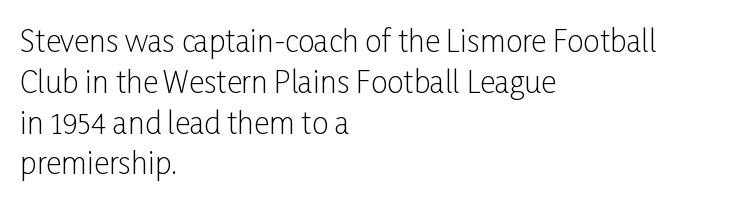
Q: Is the text bold? A: No.
Q: Is the text italic (slanted)? A: No, it is upright.
Q: Is the typeface a serif or a sans-serif typeface? A: Sans-serif.
Q: Is the text underlined? A: No.
Q: How is the paragraph aligned? A: Left-aligned.
Q: Is the spacing between letters normal or unusually wide? A: Normal.
Q: Is the spacing between lines tight, normal or loose? A: Normal.
Q: Width (condensed, normal, or wide)? A: Condensed.
Q: Stroke contrast? A: Low.
Q: x-height? A: Medium.
Q: Monospaced? A: No.
